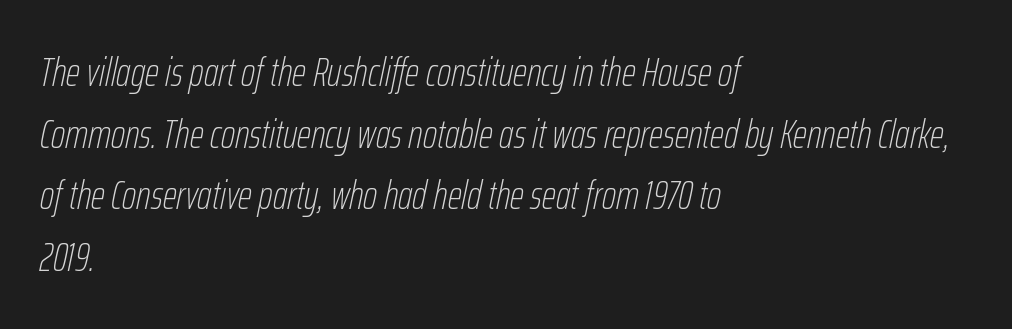
Q: Is the text bold? A: No.
Q: Is the text italic (slanted)? A: Yes, it leans right by about 12 degrees.
Q: Is the text underlined? A: No.
Q: How is the paragraph aligned? A: Left-aligned.
Q: Is the spacing between letters normal or unusually wide? A: Normal.
Q: Is the spacing between lines tight, normal or loose? A: Normal.
Q: Width (condensed, normal, or wide)? A: Condensed.
Q: Stroke contrast? A: Low.
Q: x-height? A: Medium.
Q: Monospaced? A: No.
